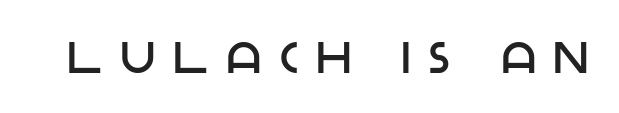
No word sits above an underline. Character widths vary here, with narrow letters taking less room than wide ones. The text was rendered using a sans face with plain stroke endings. It's the straight-up-and-down kind of type. Students, note that the glyphs here are deliberately spaced far apart.
